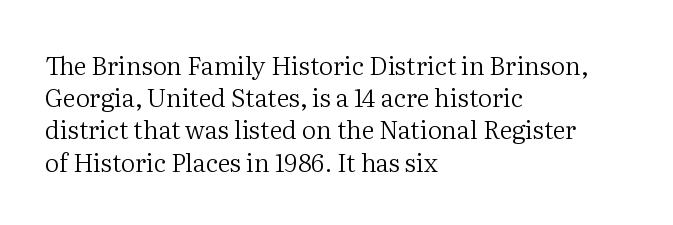
{"italic": "no", "bold": "no", "underline": "no", "align": "left", "line_spacing": "normal", "line_spacing_ratio": 1.29, "letter_spacing": "normal", "letter_spacing_em": 0.0, "glyph_px": 25}
